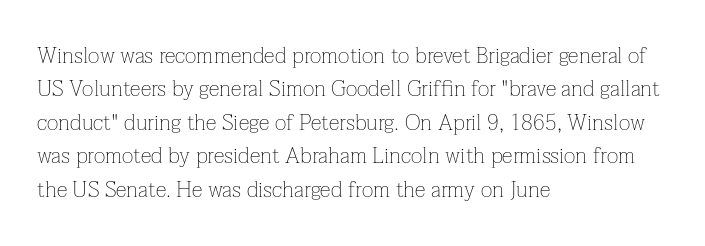
Summary of vertical rhythm: regular, with standard interline spacing. No extra ink here — the face is not bold. Quick note: not italic, upright. Horizontal alignment here is leftward, the default for most running prose.
